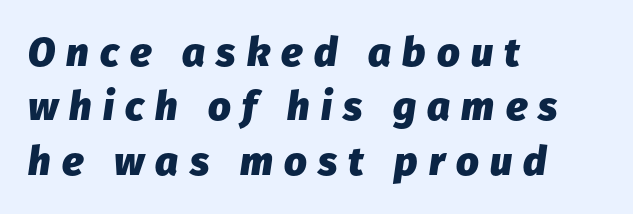
{"italic": "yes", "lean": "right", "slant_degrees": 8, "bold": "yes", "weight": "heavy", "width": "normal", "stroke_contrast": "low", "x_height": "medium", "monospaced": "no", "underline": "no", "align": "left", "line_spacing": "normal", "line_spacing_ratio": 1.36, "letter_spacing": "wide", "letter_spacing_em": 0.28, "glyph_px": 40}
